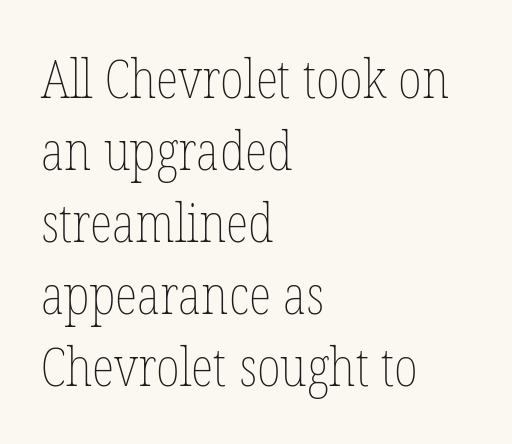
{"italic": "no", "bold": "no", "weight": "thin", "width": "condensed", "stroke_contrast": "low", "x_height": "medium", "monospaced": "no", "underline": "no", "align": "left", "line_spacing": "normal", "line_spacing_ratio": 1.36, "letter_spacing": "normal", "letter_spacing_em": 0.0, "glyph_px": 53}
